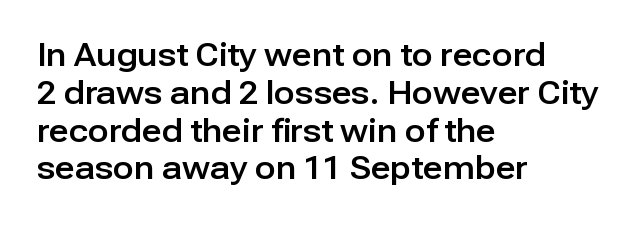
The rag falls on the right side of this text block. The face used here is proportionally spaced, like ordinary book or web type. The face used here is a sans, in the tradition of grotesques and geometrics. The type is set solid horizontally, with unmodified tracking.
